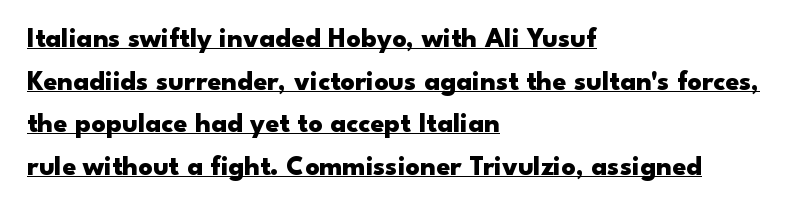
This rendering employs a face without finishing strokes, i.e., a sans-serif. Is the letter spacing exaggerated? No — it looks like the ordinary default. Vertically, the passage feels balanced, rows spaced as you'd expect. Every word sits above its own underline.
